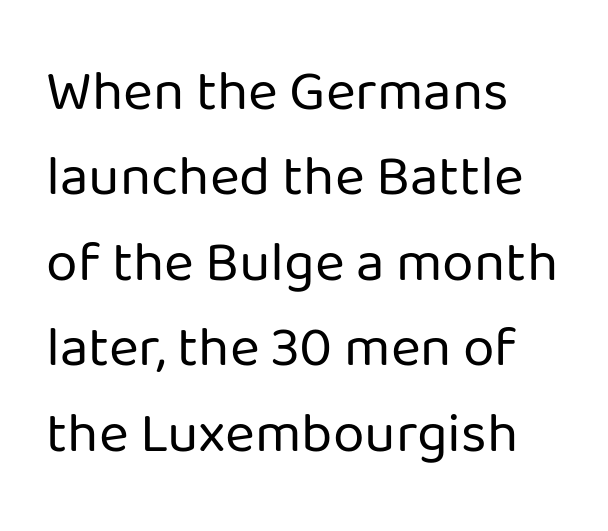
The image shows 57 px regular-weight sans-serif type, upright; set left-aligned, normal line spacing (1.5x), normal letter spacing, not underlined; low stroke contrast and a medium x-height.
